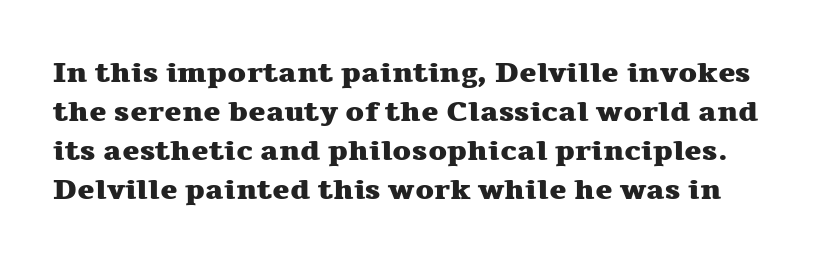
The image shows 29 px heavy, wide serif type, upright; set normal line spacing (1.34x), normal letter spacing, not underlined; medium stroke contrast and a medium x-height.
